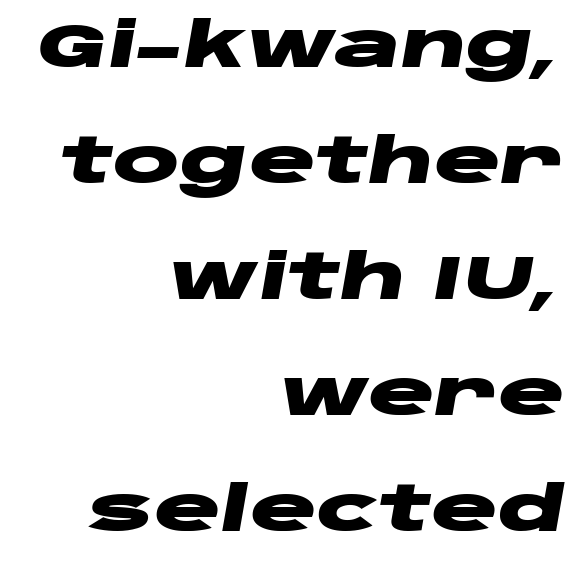
The image shows 62 px heavy, wide type, italic (leaning right); set right-aligned, line spacing 1.87x, normal letter spacing, not underlined; low stroke contrast and a large x-height.
